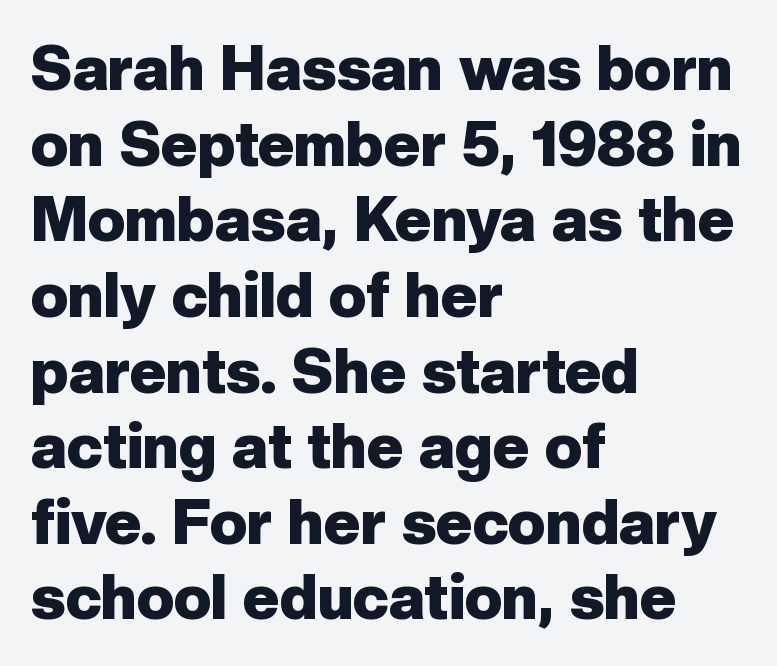
Line beginnings align vertically; line endings do not. Is this a fixed-width face? No — the glyphs have proportional, varying widths. This is heavy type, rendered in bold. This sample uses a sans-serif face.
